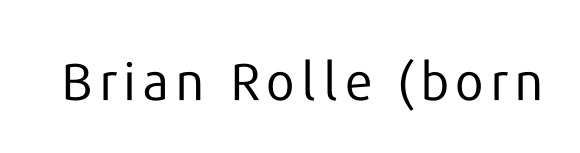
Q: Is the text bold? A: No.
Q: Is the text italic (slanted)? A: No, it is upright.
Q: Is the typeface a serif or a sans-serif typeface? A: Sans-serif.
Q: Is the text underlined? A: No.
Q: Width (condensed, normal, or wide)? A: Normal.
Q: Stroke contrast? A: Low.
Q: x-height? A: Medium.
Q: Monospaced? A: No.
